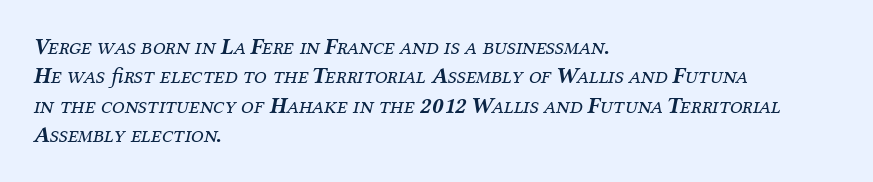
Q: Is the text bold? A: No.
Q: Is the text italic (slanted)? A: Yes, it leans right by about 12 degrees.
Q: Is the text underlined? A: No.
Q: How is the paragraph aligned? A: Left-aligned.
Q: Is the spacing between letters normal or unusually wide? A: Normal.
Q: Is the spacing between lines tight, normal or loose? A: Normal.
